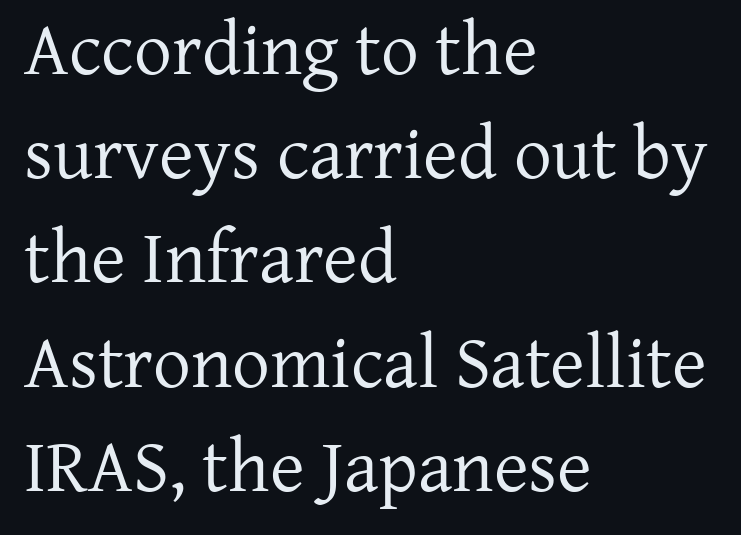
Q: Is the text bold? A: No.
Q: Is the text italic (slanted)? A: No, it is upright.
Q: Is the typeface a serif or a sans-serif typeface? A: Serif.
Q: Is the text underlined? A: No.
Q: How is the paragraph aligned? A: Left-aligned.
Q: Is the spacing between letters normal or unusually wide? A: Normal.
Q: Is the spacing between lines tight, normal or loose? A: Normal.
Q: Width (condensed, normal, or wide)? A: Normal.
Q: Stroke contrast? A: Low.
Q: x-height? A: Medium.
Q: Monospaced? A: No.
